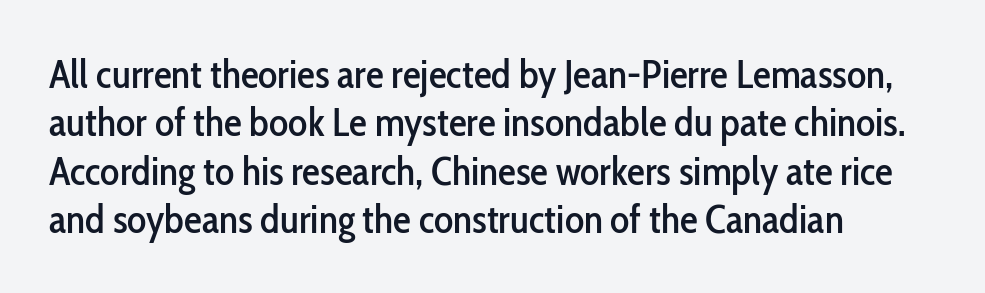
The image shows 40 px condensed sans-serif type, upright; set left-aligned, line spacing 1.21x, normal letter spacing, not underlined; low stroke contrast and a medium x-height.
